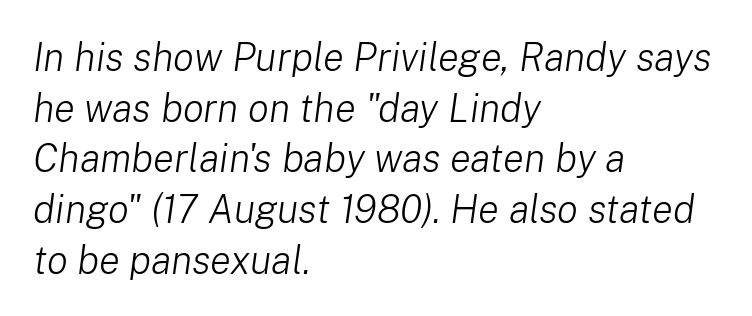
Q: Is the text bold? A: No.
Q: Is the text italic (slanted)? A: Yes, it leans right by about 8 degrees.
Q: Is the text underlined? A: No.
Q: How is the paragraph aligned? A: Left-aligned.
Q: Is the spacing between letters normal or unusually wide? A: Normal.
Q: Is the spacing between lines tight, normal or loose? A: Normal.
Q: Width (condensed, normal, or wide)? A: Normal.
Q: Stroke contrast? A: Low.
Q: x-height? A: Medium.
Q: Monospaced? A: No.
